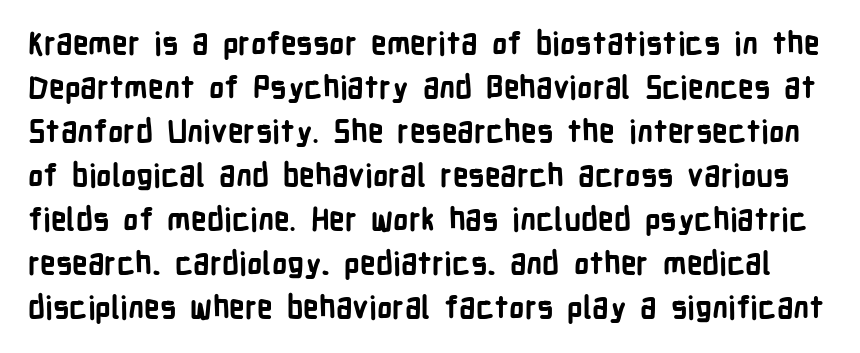
Observe the absence of serifs on each vertical stroke in this sample. Each row of text sits above clean, open space. Quick note: interline space is typical. Spacing verdict: proportional, widths tailored to each character. The strokes are fattened all the way to bold.
